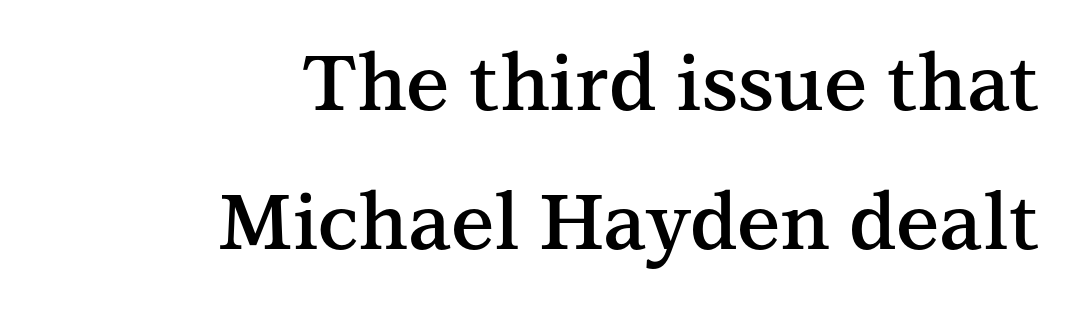
{"serif": "yes", "italic": "no", "bold": "semi", "weight": "semibold", "width": "normal", "stroke_contrast": "medium", "x_height": "medium", "monospaced": "no", "underline": "no", "align": "right", "line_spacing_ratio": 1.8, "letter_spacing": "normal", "letter_spacing_em": 0.0, "glyph_px": 77}
